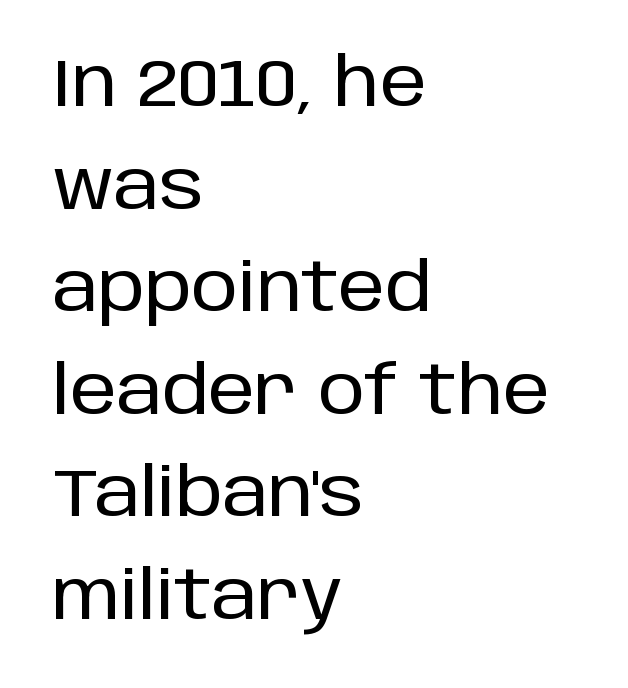
{"serif": "no", "italic": "no", "width": "normal", "stroke_contrast": "low", "x_height": "large", "monospaced": "no", "underline": "no", "align": "left", "line_spacing": "normal", "line_spacing_ratio": 1.53, "letter_spacing": "normal", "letter_spacing_em": 0.0, "glyph_px": 67}
